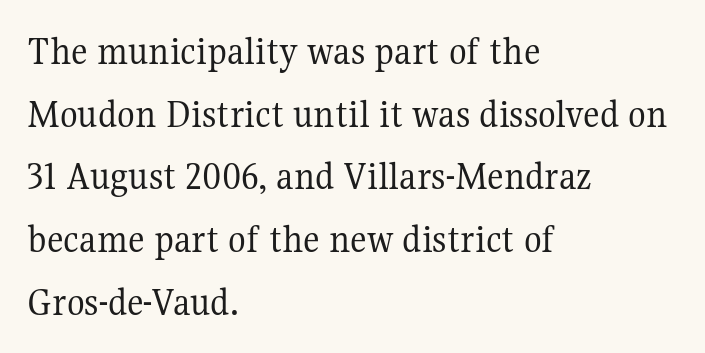
The image shows 41 px regular-weight serif type, upright; set left-aligned, normal line spacing (1.53x), normal letter spacing, not underlined; medium stroke contrast and a medium x-height.
